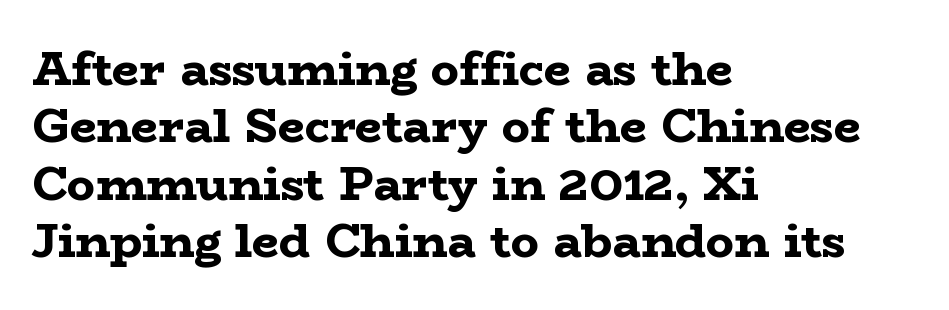
{"serif": "yes", "italic": "no", "bold": "yes", "weight": "bold", "width": "wide", "stroke_contrast": "low", "x_height": "medium", "monospaced": "no", "underline": "no", "align": "left", "line_spacing_ratio": 1.22, "letter_spacing": "normal", "letter_spacing_em": 0.0, "glyph_px": 47}
